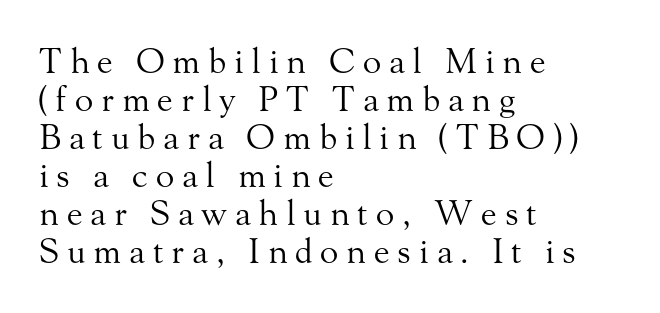
Reading down the block, your eye returns to a fixed left position each line. The tracking jumps out immediately: characters are airy and widely separated. Check the space under the baseline: it is left empty. This sample trades vertical openness for compactness between lines. Do the letters lean? They stand straight.
